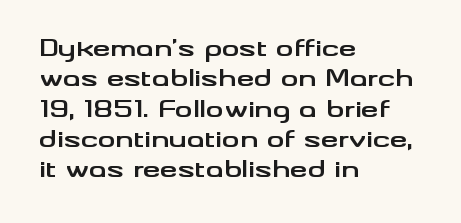
Q: Is the text bold? A: Yes.
Q: Is the text italic (slanted)? A: No, it is upright.
Q: Is the text underlined? A: No.
Q: How is the paragraph aligned? A: Left-aligned.
Q: Is the spacing between letters normal or unusually wide? A: Normal.
Q: Is the spacing between lines tight, normal or loose? A: Normal.
